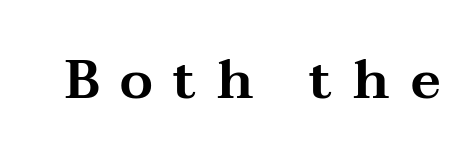
{"serif": "yes", "italic": "no", "width": "wide", "stroke_contrast": "medium", "x_height": "medium", "monospaced": "no", "underline": "no", "letter_spacing": "wide", "letter_spacing_em": 0.39, "glyph_px": 53}
